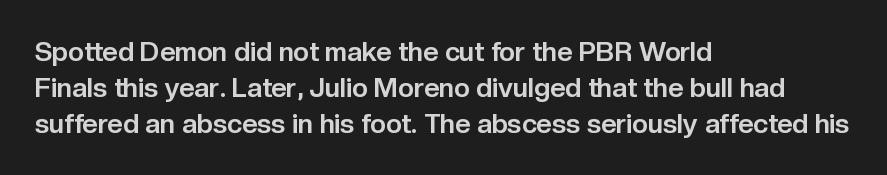
The image shows 27 px bold type, upright; set left-aligned, normal line spacing (1.33x), normal letter spacing, not underlined.
